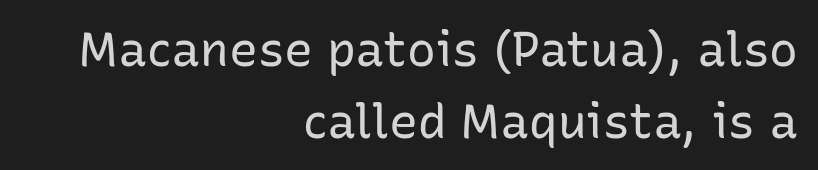
The paragraph shown leans on its right margin. The lines sit at an ordinary, default distance from one another. The passage shown is typed in a proportional face where columns would drift. Nothing unusual about the tracking: characters are spaced as the font intends.
